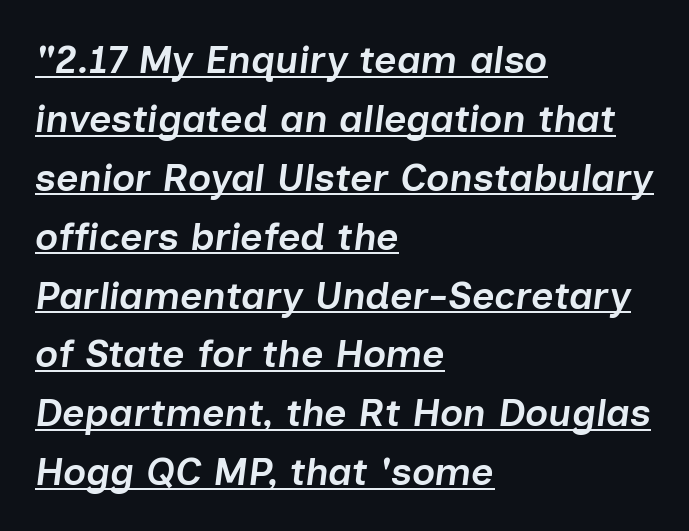
{"italic": "yes", "lean": "right", "slant_degrees": 7, "bold": "semi", "weight": "semibold", "width": "normal", "stroke_contrast": "low", "x_height": "medium", "monospaced": "no", "underline": "yes", "align": "left", "line_spacing": "normal", "line_spacing_ratio": 1.51, "letter_spacing": "normal", "letter_spacing_em": 0.0, "glyph_px": 39}
